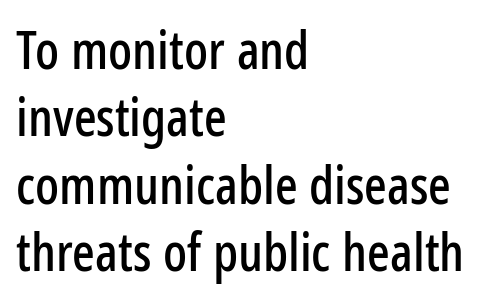
Q: Is the text italic (slanted)? A: No, it is upright.
Q: Is the typeface a serif or a sans-serif typeface? A: Sans-serif.
Q: Is the text underlined? A: No.
Q: How is the paragraph aligned? A: Left-aligned.
Q: Is the spacing between letters normal or unusually wide? A: Normal.
Q: Is the spacing between lines tight, normal or loose? A: Normal.
Q: Width (condensed, normal, or wide)? A: Condensed.
Q: Stroke contrast? A: Low.
Q: x-height? A: Medium.
Q: Monospaced? A: No.
